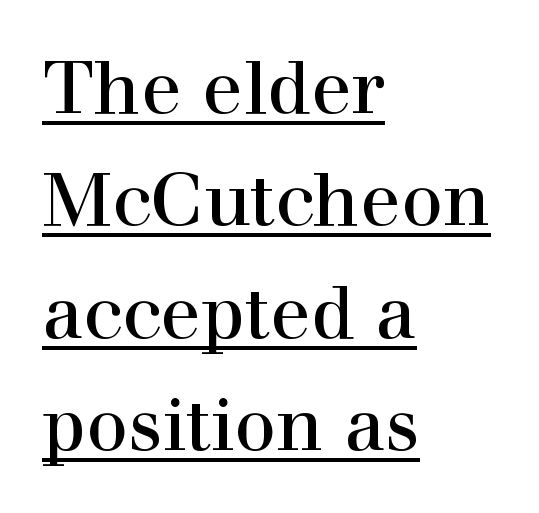
The image shows 74 px serif type, upright; set left-aligned, normal line spacing (1.52x), normal letter spacing, underlined; a medium x-height.
